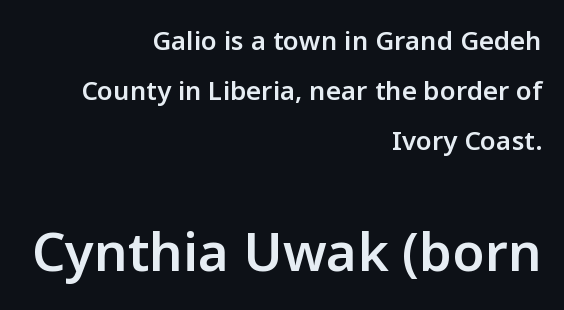
The image shows 53 px semibold sans-serif type, upright; set right-aligned, loose line spacing (1.92x), normal letter spacing, not underlined; the second (bottom) block is 2.04x larger; low stroke contrast and a medium x-height.
